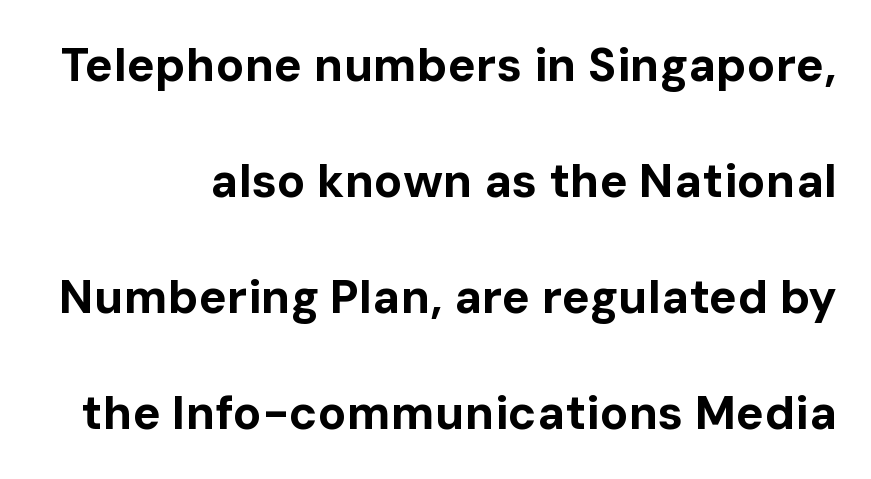
Heft: maximum for text — a bold. No italicization has been applied; the sample stays upright. Vertically, the passage feels expansive, rows floating well apart. Caption: standard tracking, unaltered.
